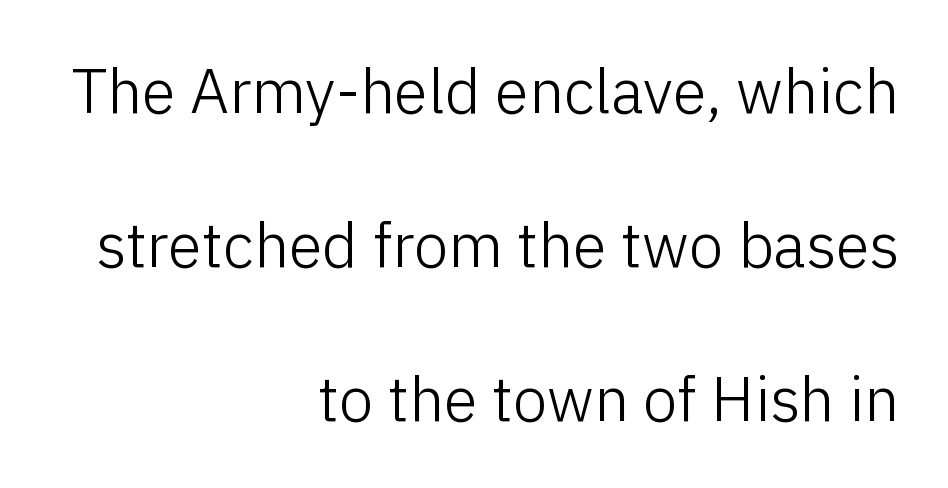
{"serif": "no", "italic": "no", "bold": "no", "weight": "light", "width": "normal", "stroke_contrast": "low", "x_height": "medium", "monospaced": "no", "underline": "no", "align": "right", "line_spacing": "loose", "line_spacing_ratio": 2.48, "letter_spacing": "normal", "letter_spacing_em": 0.0, "glyph_px": 62}
